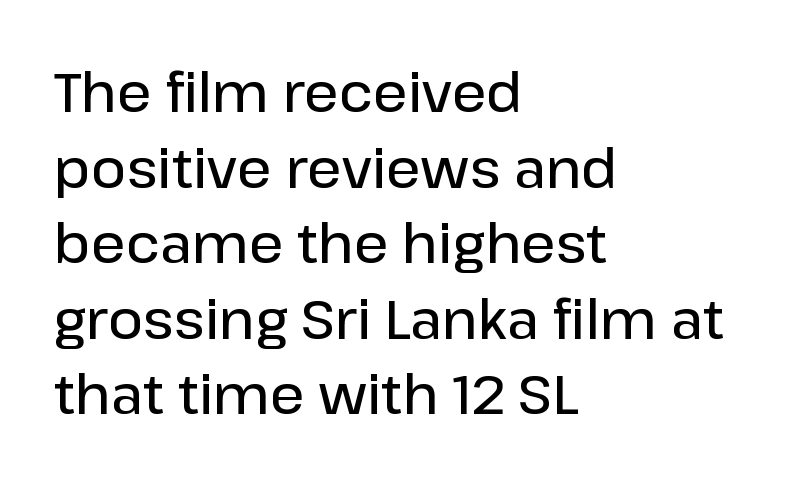
The image shows 54 px semibold sans-serif type, upright; set left-aligned, normal line spacing (1.4x), normal letter spacing, not underlined; low stroke contrast and a medium x-height.
